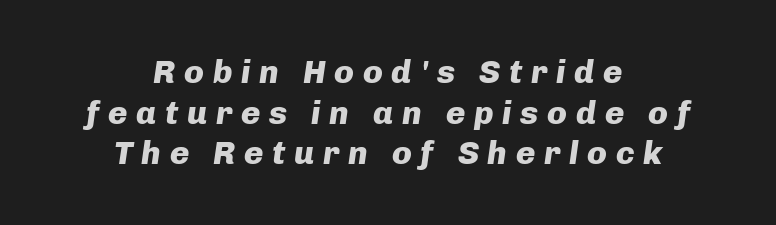
Neither beginnings nor endings align; midpoints do. Is the type slanted? Yes — the strokes lean at a clear angle. This rendering widens character spacing well past its baseline value. You could not count columns in this text — the font is proportionally spaced. The words here are not underlined.
